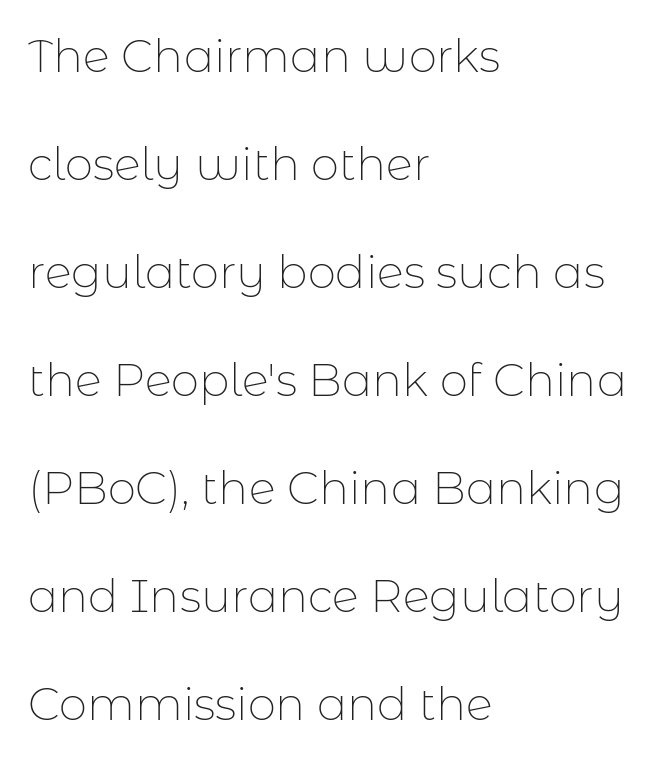
Q: Is the text bold? A: No.
Q: Is the text italic (slanted)? A: No, it is upright.
Q: Is the typeface a serif or a sans-serif typeface? A: Sans-serif.
Q: Is the text underlined? A: No.
Q: How is the paragraph aligned? A: Left-aligned.
Q: Is the spacing between letters normal or unusually wide? A: Normal.
Q: Is the spacing between lines tight, normal or loose? A: Loose.
Q: Width (condensed, normal, or wide)? A: Normal.
Q: Stroke contrast? A: Low.
Q: x-height? A: Medium.
Q: Monospaced? A: No.
